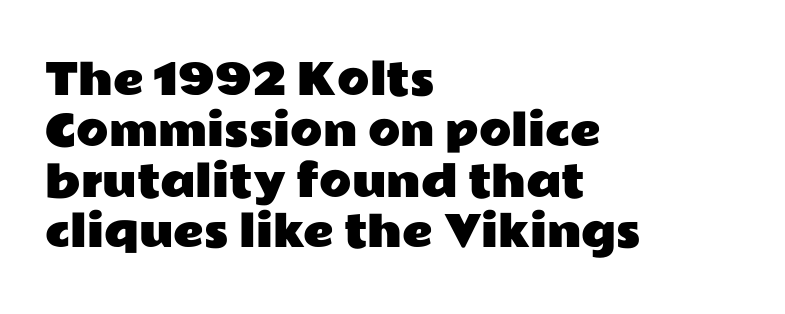
{"serif": "no", "italic": "no", "width": "wide", "stroke_contrast": "low", "x_height": "medium", "monospaced": "no", "underline": "no", "align": "left", "line_spacing_ratio": 1.21, "letter_spacing": "normal", "letter_spacing_em": 0.0, "glyph_px": 42}
